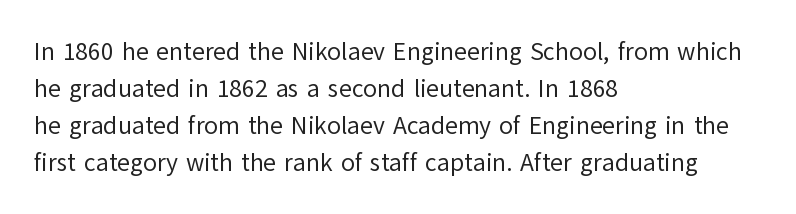
A typesetter would call this leading conventional body-copy spacing. Descender tails drop into unmarked territory. Visually the block forms a straight wall on the left and a jagged coastline on the right. Do the letters lean? They stand straight.
